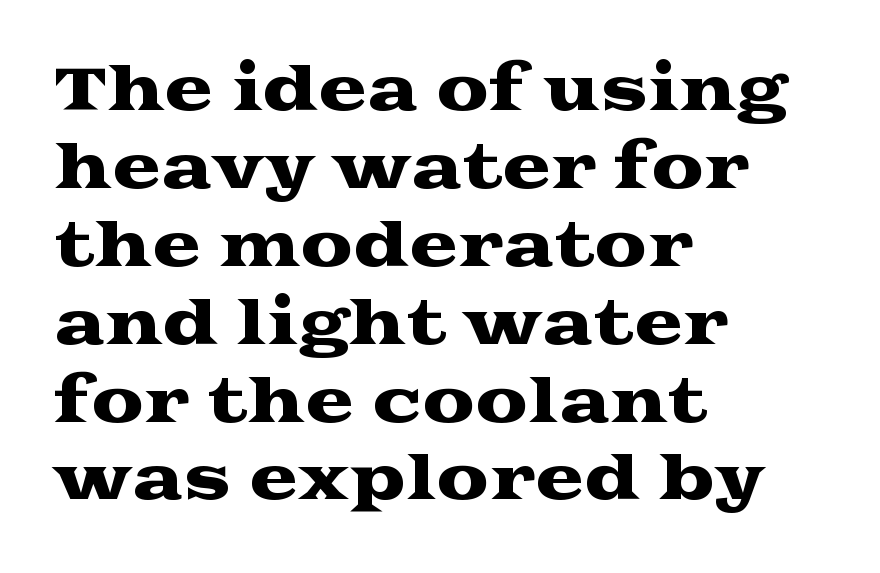
The image shows 59 px wide serif type, upright; set left-aligned, normal line spacing (1.32x), normal letter spacing, not underlined; medium stroke contrast and a medium x-height.
